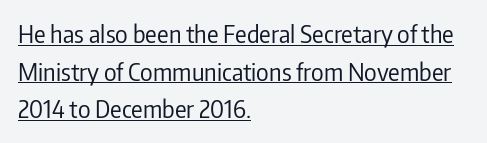
Q: Is the text bold? A: No.
Q: Is the text italic (slanted)? A: No, it is upright.
Q: Is the text underlined? A: Yes.
Q: How is the paragraph aligned? A: Left-aligned.
Q: Is the spacing between letters normal or unusually wide? A: Normal.
Q: Is the spacing between lines tight, normal or loose? A: Normal.
